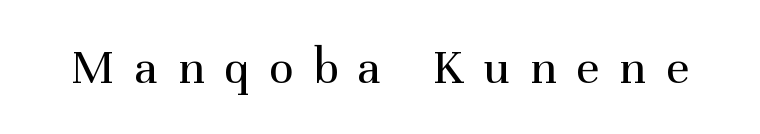
The lettering holds an erect, upright posture throughout. The space beneath each line is pristine and unruled. A serif font was chosen for this passage. The face looks like a standard text weight, possibly lighter. Varying glyph widths throughout — classic text-font behaviour. Glyph-to-glyph distance is far greater than everyday printed text.
